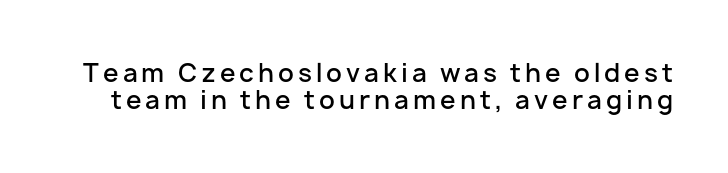
{"italic": "no", "bold": "semi", "underline": "no", "line_spacing": "tight", "line_spacing_ratio": 1.09, "glyph_px": 25}
